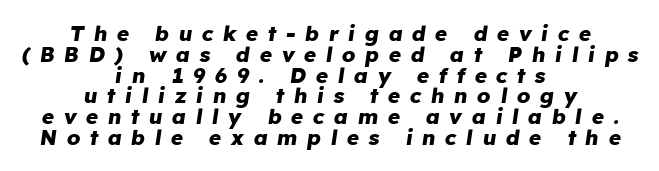
{"italic": "yes", "lean": "right", "slant_degrees": 8, "bold": "yes", "underline": "no", "align": "center", "line_spacing": "tight", "line_spacing_ratio": 0.99, "letter_spacing": "wide", "letter_spacing_em": 0.45, "glyph_px": 21}
